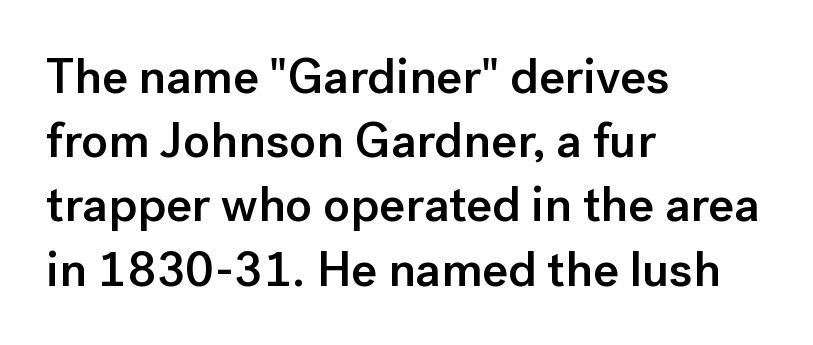
Q: Is the text bold? A: Semi-bold.
Q: Is the text italic (slanted)? A: No, it is upright.
Q: Is the typeface a serif or a sans-serif typeface? A: Sans-serif.
Q: Is the text underlined? A: No.
Q: How is the paragraph aligned? A: Left-aligned.
Q: Is the spacing between letters normal or unusually wide? A: Normal.
Q: Is the spacing between lines tight, normal or loose? A: Normal.
Q: Width (condensed, normal, or wide)? A: Normal.
Q: Stroke contrast? A: Low.
Q: x-height? A: Medium.
Q: Monospaced? A: No.
